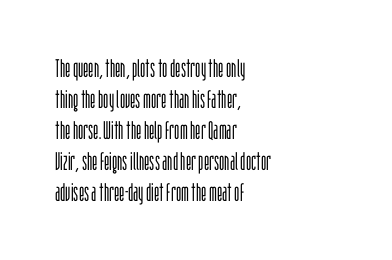
{"italic": "no", "bold": "no", "underline": "no", "align": "left", "line_spacing_ratio": 1.24, "letter_spacing": "normal", "letter_spacing_em": 0.0, "glyph_px": 25}
